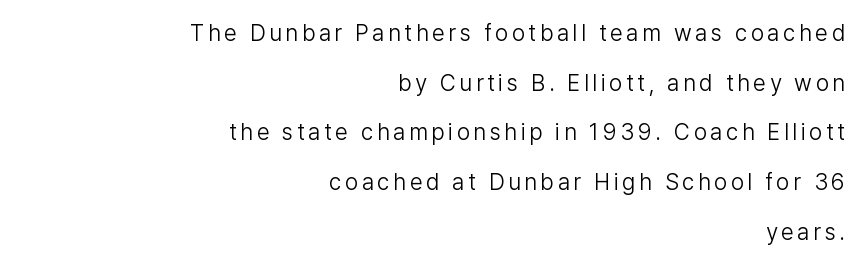
The image shows 23 px text type, upright; set right-aligned, loose line spacing (2.16x), not underlined.
